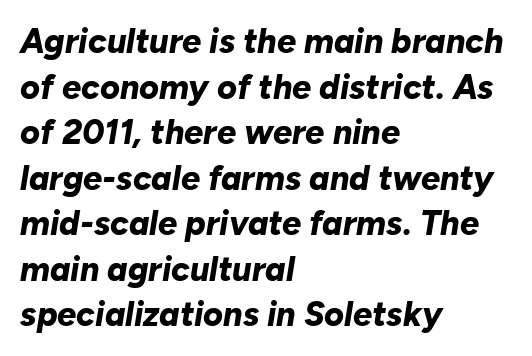
Note the varied advance widths — an 'i' is clearly narrower than an 'm'. This rendering leaves character spacing at its baseline value. I'd describe the lettering as bold — thick and assertive. The space directly below the letters is spotless. Casual observation: everything's shoved over to the left. An italicized treatment has been applied to the whole sample.
